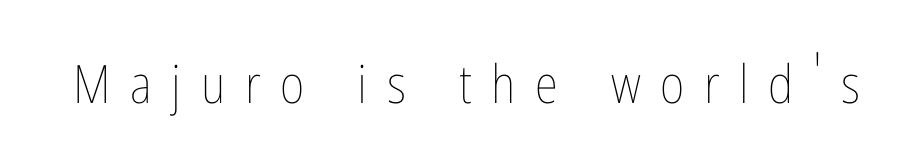
{"italic": "no", "bold": "no", "weight": "thin", "width": "condensed", "stroke_contrast": "low", "x_height": "medium", "monospaced": "no", "underline": "no", "letter_spacing": "wide", "letter_spacing_em": 0.37, "glyph_px": 53}
